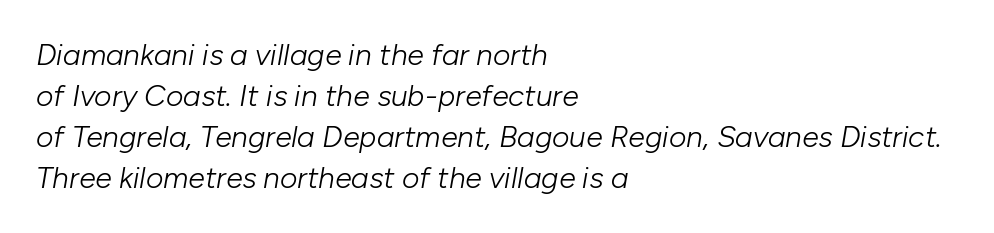
{"italic": "yes", "lean": "right", "slant_degrees": 10, "bold": "no", "weight": "light", "width": "normal", "stroke_contrast": "low", "x_height": "medium", "monospaced": "no", "underline": "no", "align": "left", "line_spacing": "normal", "line_spacing_ratio": 1.37, "letter_spacing": "normal", "letter_spacing_em": 0.0, "glyph_px": 30}
